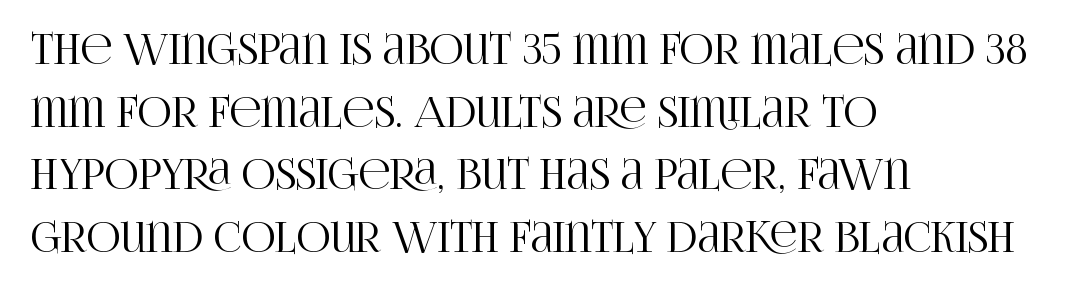
{"serif": "yes", "italic": "no", "width": "condensed", "stroke_contrast": "high", "x_height": "large", "monospaced": "no", "underline": "no", "align": "left", "line_spacing": "normal", "line_spacing_ratio": 1.49, "letter_spacing": "normal", "letter_spacing_em": 0.0, "glyph_px": 42}
